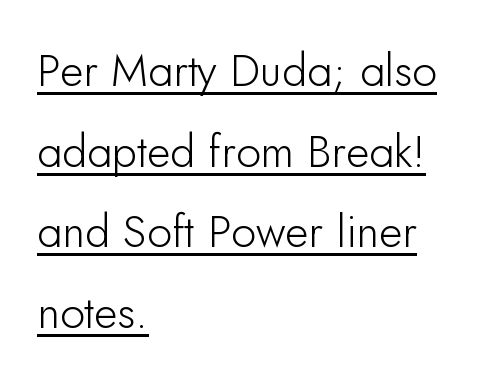
{"serif": "no", "italic": "no", "width": "normal", "stroke_contrast": "low", "x_height": "small", "monospaced": "no", "underline": "yes", "align": "left", "line_spacing_ratio": 1.79, "letter_spacing": "normal", "letter_spacing_em": 0.0, "glyph_px": 45}
